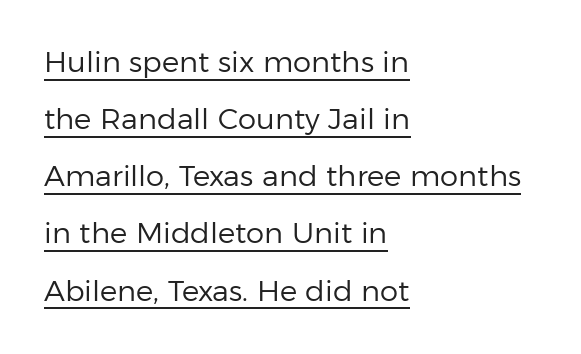
The image shows 29 px regular-weight sans-serif type, upright; set left-aligned, loose line spacing (1.97x), normal letter spacing, underlined; low stroke contrast and a medium x-height.
